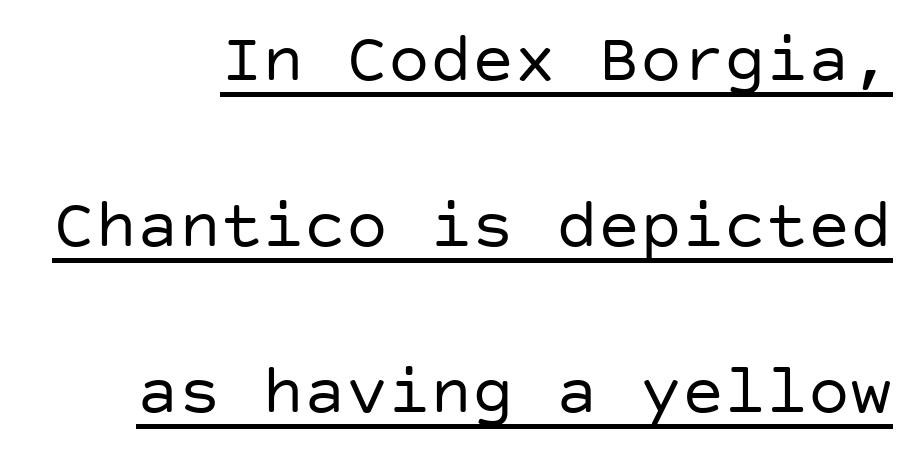
This is sans-serif lettering, the kind often seen on screens and signage. Stems here are at most as thick as an everyday book face. This sample uses plain, unmodified letter spacing. Successive baselines arrive slowly, with a big drop between each. A rule runs beneath these lines of type.
